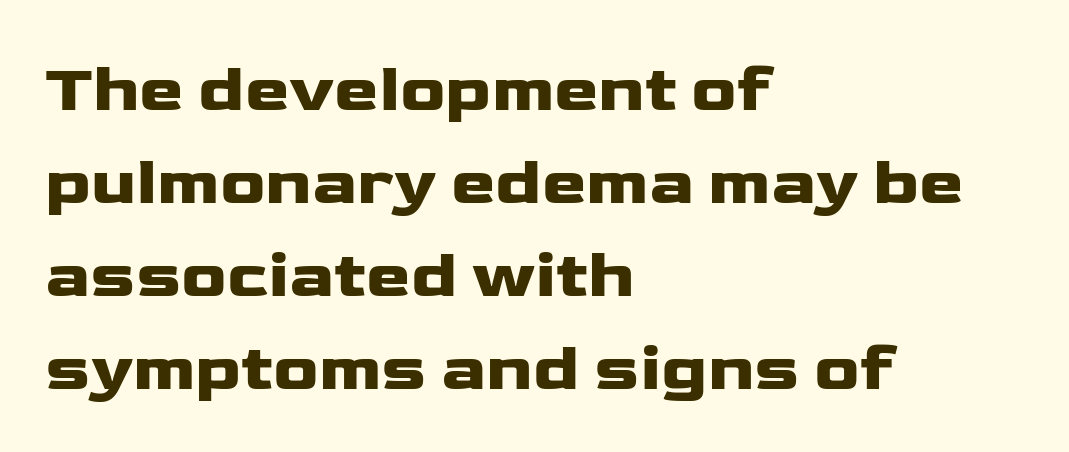
Q: Is the text italic (slanted)? A: No, it is upright.
Q: Is the typeface a serif or a sans-serif typeface? A: Sans-serif.
Q: Is the text underlined? A: No.
Q: How is the paragraph aligned? A: Left-aligned.
Q: Is the spacing between letters normal or unusually wide? A: Normal.
Q: Is the spacing between lines tight, normal or loose? A: Normal.
Q: Width (condensed, normal, or wide)? A: Wide.
Q: Stroke contrast? A: Low.
Q: x-height? A: Medium.
Q: Monospaced? A: No.
